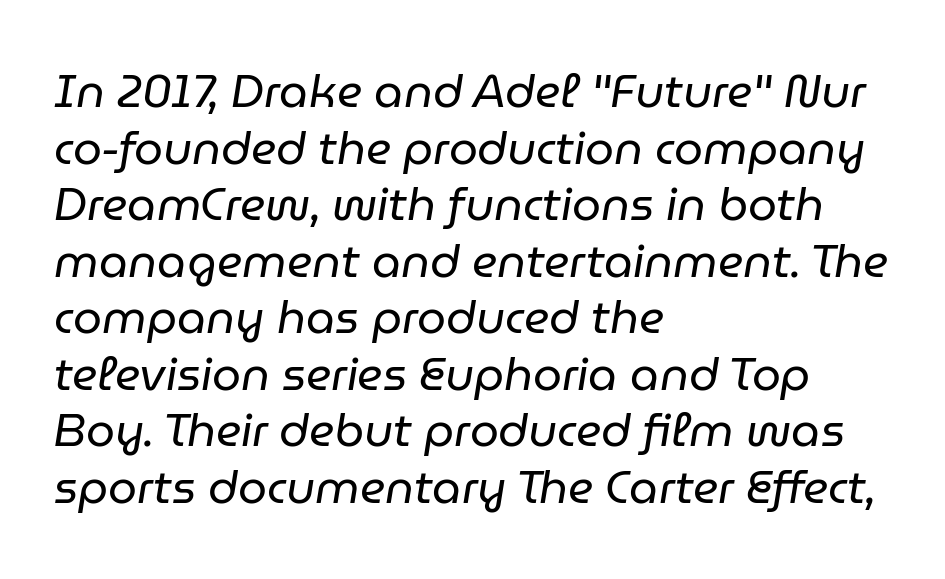
{"italic": "yes", "lean": "right", "slant_degrees": 9, "bold": "no", "weight": "regular", "width": "normal", "stroke_contrast": "low", "x_height": "medium", "monospaced": "no", "underline": "no", "align": "left", "line_spacing_ratio": 1.23, "letter_spacing": "normal", "letter_spacing_em": 0.0, "glyph_px": 46}
